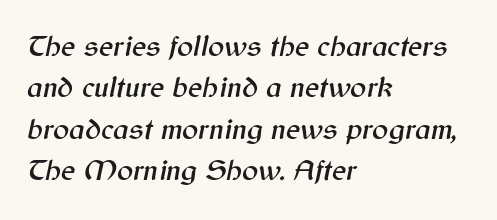
{"italic": "yes", "lean": "right", "slant_degrees": 12, "width": "normal", "stroke_contrast": "medium", "x_height": "medium", "monospaced": "no", "underline": "no", "align": "left", "line_spacing": "normal", "line_spacing_ratio": 1.38, "letter_spacing": "normal", "letter_spacing_em": 0.0, "glyph_px": 30}
